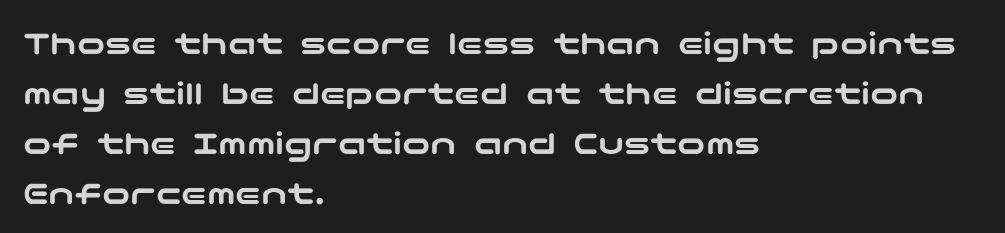
The image shows 35 px wide sans-serif type, upright; set left-aligned, normal line spacing (1.43x), normal letter spacing, not underlined; low stroke contrast and a medium x-height.
